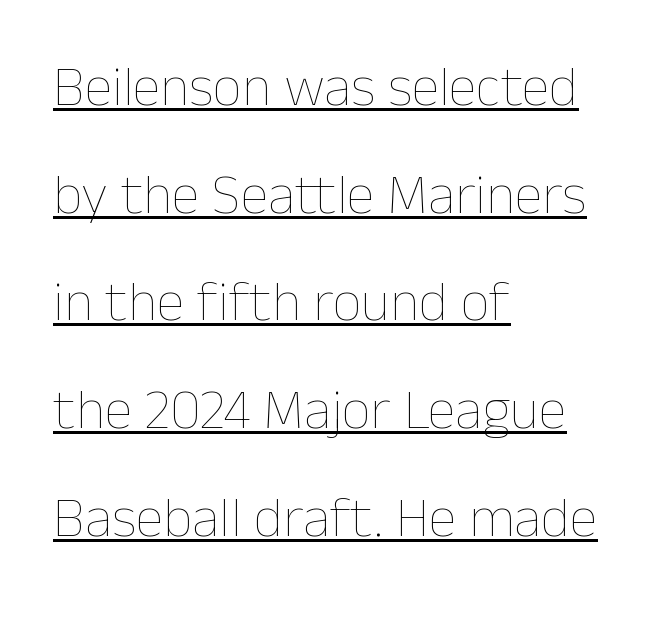
{"italic": "no", "bold": "no", "weight": "thin", "width": "normal", "stroke_contrast": "low", "x_height": "medium", "monospaced": "no", "underline": "yes", "align": "left", "line_spacing_ratio": 1.89, "letter_spacing": "normal", "letter_spacing_em": 0.0, "glyph_px": 57}
